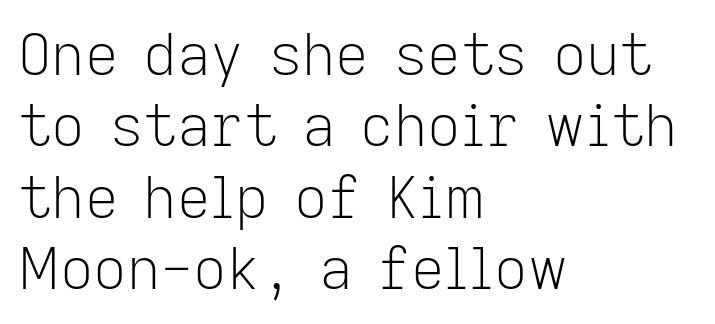
Is this a fixed-width face? No — the glyphs have proportional, varying widths. Classification — sans serif. The strokes carry an ordinary text weight at most. The rendering anchors every line to the left-hand side. Quick note: not italic, upright. Nobody touched the tracking dial on this one.
